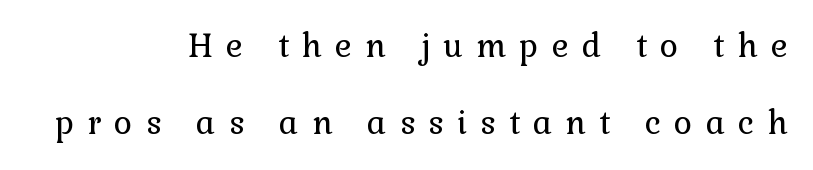
{"serif": "yes", "italic": "no", "bold": "no", "weight": "regular", "width": "normal", "stroke_contrast": "low", "x_height": "medium", "monospaced": "no", "underline": "no", "align": "right", "line_spacing": "loose", "line_spacing_ratio": 2.42, "letter_spacing": "wide", "letter_spacing_em": 0.41, "glyph_px": 32}
